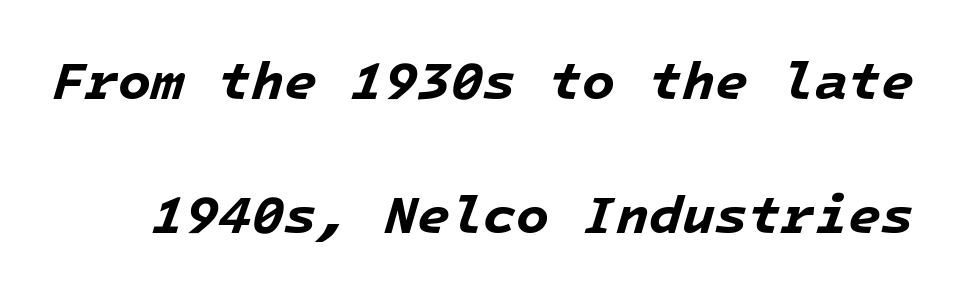
The image shows 54 px bold type, italic (leaning right), monospaced; set loose line spacing (2.49x), normal letter spacing, not underlined; low stroke contrast and a medium x-height.
